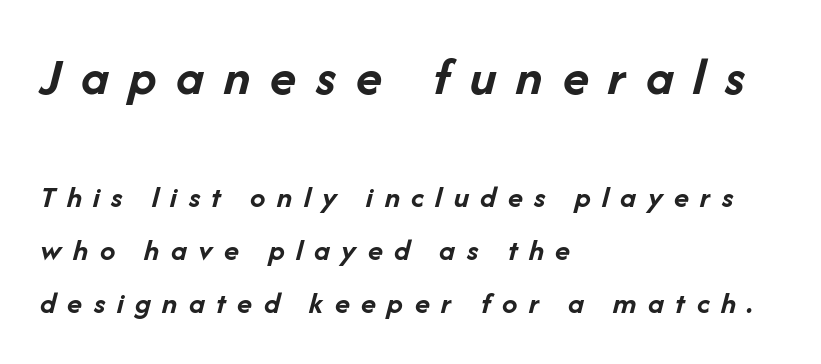
Q: Is the text bold? A: Yes.
Q: Is the text italic (slanted)? A: Yes, it leans right by about 14 degrees.
Q: Is the text underlined? A: No.
Q: How is the paragraph aligned? A: Left-aligned.
Q: Is the spacing between letters normal or unusually wide? A: Unusually wide.
Q: Which block of text is set in a larger size, the first (top) or the second (bottom)? A: The first (top) one.
Q: Width (condensed, normal, or wide)? A: Normal.
Q: Stroke contrast? A: Low.
Q: x-height? A: Medium.
Q: Monospaced? A: No.
